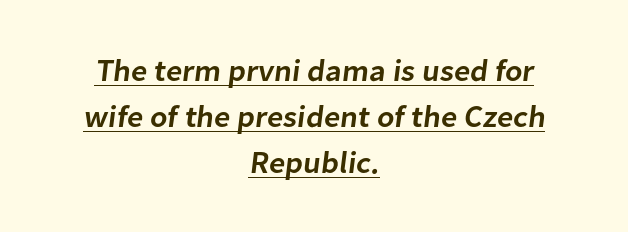
How are the letters spaced? Ordinarily, with no added tracking. Has an underline been added? It has. Reading down the block, each line starts at a different indent, mirrored at its end. What weight is shown? A semibold, between regular and bold. The space between consecutive lines is moderate.
